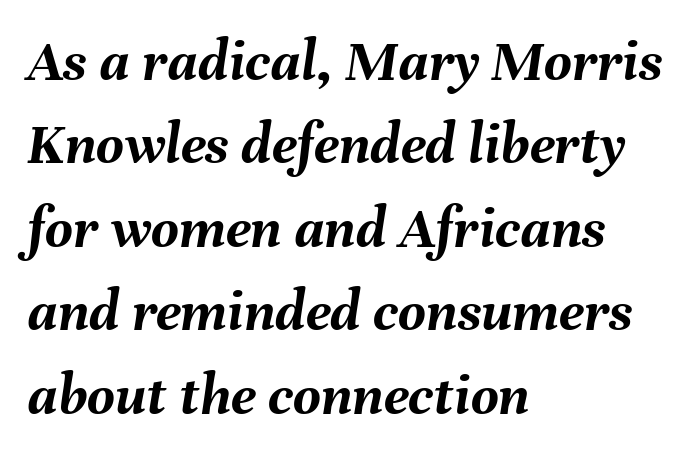
Q: Is the text bold? A: Yes.
Q: Is the text italic (slanted)? A: Yes, it leans right by about 8 degrees.
Q: Is the text underlined? A: No.
Q: How is the paragraph aligned? A: Left-aligned.
Q: Is the spacing between letters normal or unusually wide? A: Normal.
Q: Is the spacing between lines tight, normal or loose? A: Normal.
Q: Width (condensed, normal, or wide)? A: Normal.
Q: Stroke contrast? A: Medium.
Q: x-height? A: Medium.
Q: Monospaced? A: No.
